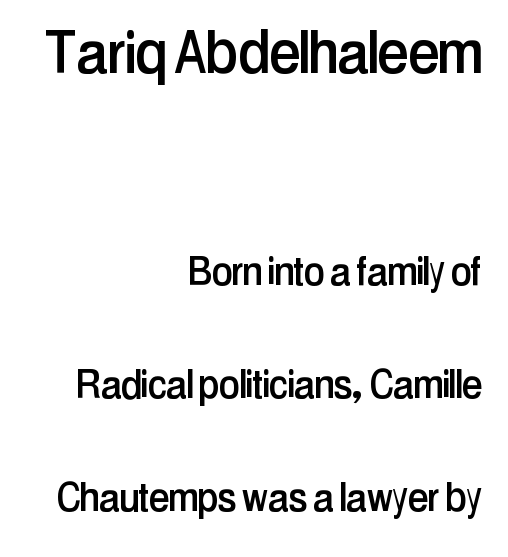
{"serif": "no", "italic": "no", "width": "condensed", "stroke_contrast": "low", "x_height": "medium", "monospaced": "no", "underline": "no", "align": "right", "line_spacing": "loose", "line_spacing_ratio": 2.41, "letter_spacing": "normal", "letter_spacing_em": 0.0, "larger_block": "first", "size_ratio": 1.51, "glyph_px": 71}
